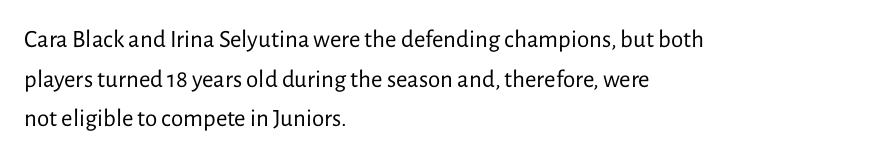
The image shows 25 px text type, upright; set left-aligned, normal line spacing (1.59x), normal letter spacing, not underlined.
